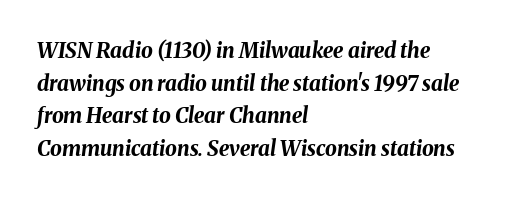
Style check: oblique. Look at the stroke-to-counter ratio: heavy, a bold. Each row of text sits above clean, open space. Nobody touched the tracking dial on this one. Compared with typical paragraphs, the rows here are spaced about the same. Compared with a centered layout, this one pins lines to the left instead.
